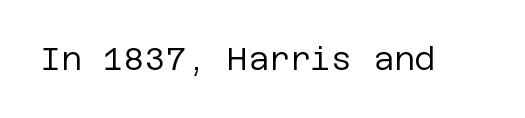
Q: Is the text bold? A: No.
Q: Is the text italic (slanted)? A: No, it is upright.
Q: Is the typeface a serif or a sans-serif typeface? A: Sans-serif.
Q: Is the text underlined? A: No.
Q: Is the spacing between letters normal or unusually wide? A: Normal.
Q: Width (condensed, normal, or wide)? A: Normal.
Q: Stroke contrast? A: Low.
Q: x-height? A: Large.
